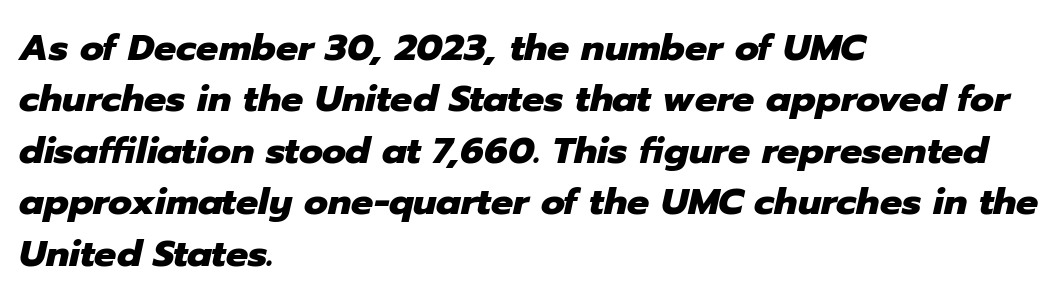
This sample has the flowing, uneven cadence of proportional lettering. Compared with typical body copy, the letter spacing here is the same. The words here are not underlined. You can tell it's italic because the verticals aren't actually vertical. The rag falls on the right side of this text block. Honestly, the row spacing looks completely unremarkable.
